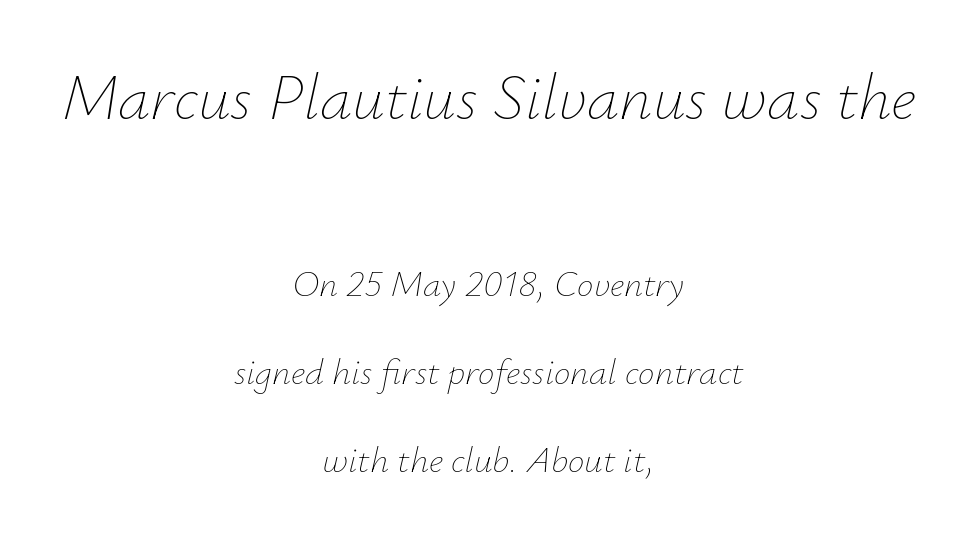
An italicized treatment has been applied to the whole sample. Counters stay open thanks to moderate or lighter strokes. Does the leading feel generous? Absolutely, it's lavish. The face used here is rendered with its standard letterfit.
